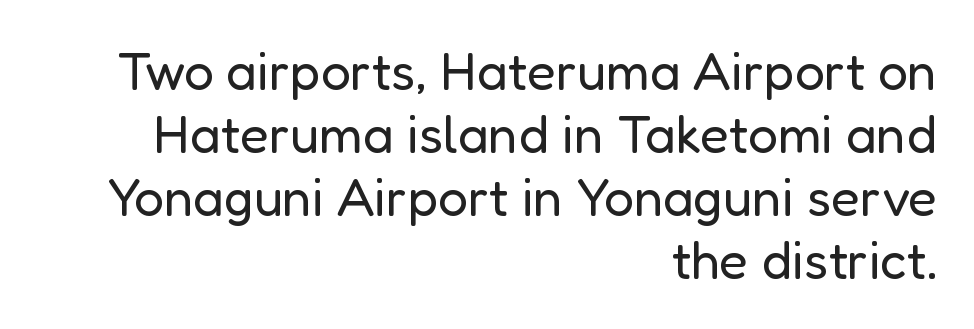
Compared with a flush-left layout, this one pins lines to the opposite, right side. You can tell from the bare stems that sans-serif type was used. Underlining? Definitely not there. The rendering uses natural spacing where letterforms have individual widths. In terms of letterspacing, this is plain default setting. This is roman type, the default non-slanted kind.
